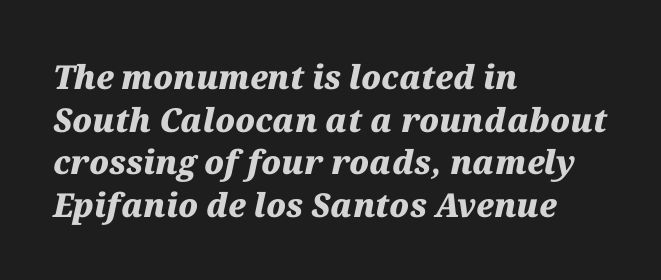
Q: Is the text bold? A: Yes.
Q: Is the text italic (slanted)? A: Yes, it leans right by about 12 degrees.
Q: Is the text underlined? A: No.
Q: How is the paragraph aligned? A: Left-aligned.
Q: Is the spacing between letters normal or unusually wide? A: Normal.
Q: Is the spacing between lines tight, normal or loose? A: Normal.
Q: Width (condensed, normal, or wide)? A: Normal.
Q: Stroke contrast? A: Medium.
Q: x-height? A: Medium.
Q: Monospaced? A: No.
